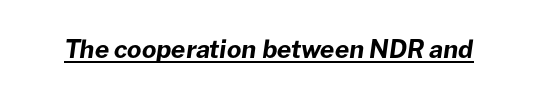
Tracking value appears to be zero — textbook default spacing. If you drew a line through each stem, it would be angled. Emphasis by weight is at full strength: bold. The sample's only ornament is a line tracing under the words.
